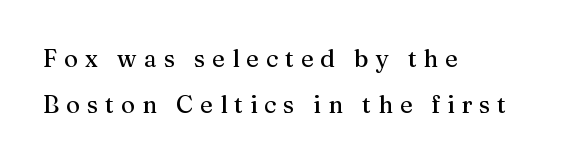
Compared with a centered layout, this one pins lines to the left instead. It's the straight-up-and-down kind of type. The gap between lines stays unmarked. Compared with typical body copy, the letter spacing here is much looser. Rows of type keep a wide berth in the vertical direction.
